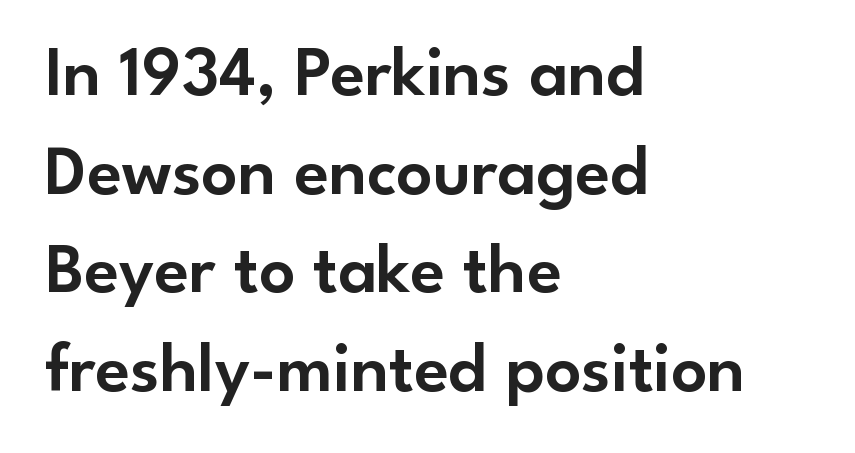
{"serif": "no", "italic": "no", "width": "normal", "stroke_contrast": "low", "x_height": "small", "monospaced": "no", "underline": "no", "align": "left", "line_spacing": "normal", "line_spacing_ratio": 1.39, "letter_spacing": "normal", "letter_spacing_em": 0.0, "glyph_px": 71}
